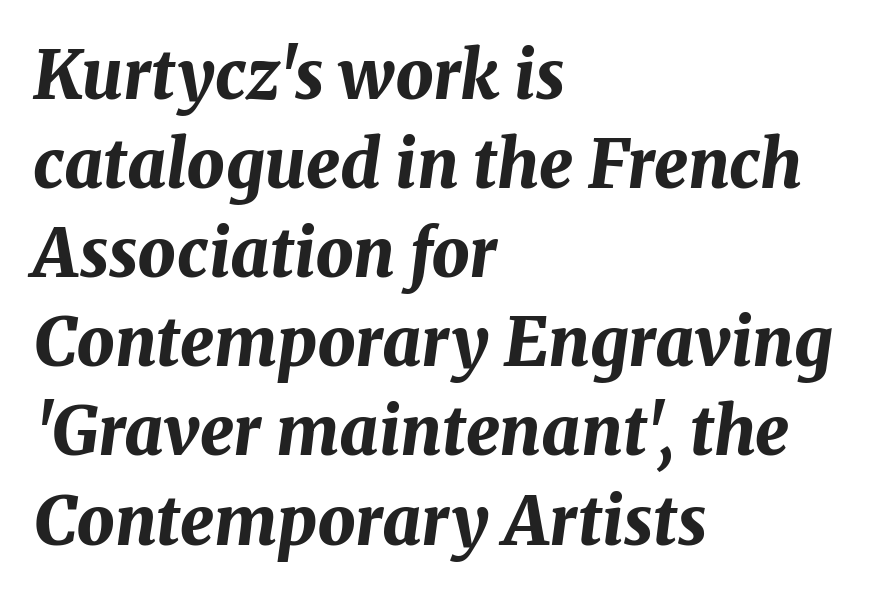
The image shows 67 px bold type, italic (leaning right); set left-aligned, normal line spacing (1.33x), normal letter spacing, not underlined; medium stroke contrast and a medium x-height.
